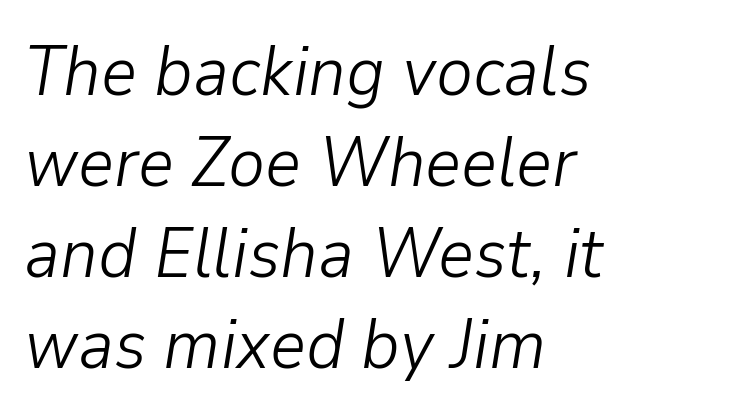
Q: Is the text bold? A: No.
Q: Is the text italic (slanted)? A: Yes, it leans right by about 9 degrees.
Q: Is the text underlined? A: No.
Q: How is the paragraph aligned? A: Left-aligned.
Q: Is the spacing between letters normal or unusually wide? A: Normal.
Q: Is the spacing between lines tight, normal or loose? A: Normal.
Q: Width (condensed, normal, or wide)? A: Normal.
Q: Stroke contrast? A: Low.
Q: x-height? A: Medium.
Q: Monospaced? A: No.
